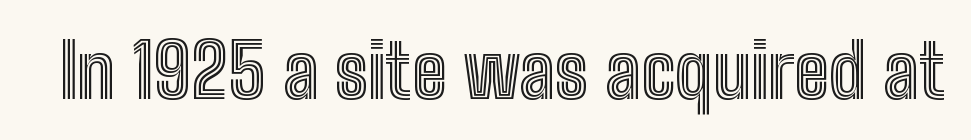
{"italic": "no", "width": "condensed", "x_height": "medium", "monospaced": "no", "underline": "no", "letter_spacing": "normal", "letter_spacing_em": 0.0, "glyph_px": 75}
